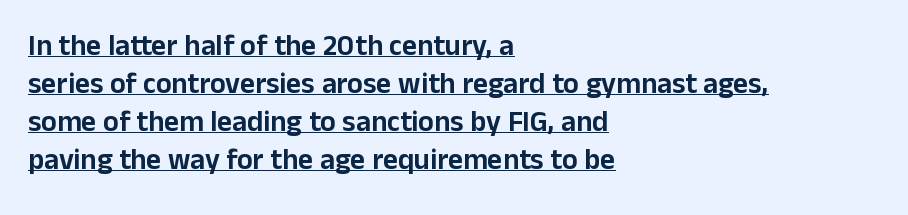
{"serif": "no", "italic": "no", "width": "normal", "stroke_contrast": "low", "x_height": "medium", "monospaced": "no", "underline": "yes", "align": "left", "line_spacing": "normal", "line_spacing_ratio": 1.31, "letter_spacing": "normal", "letter_spacing_em": 0.0, "glyph_px": 29}
